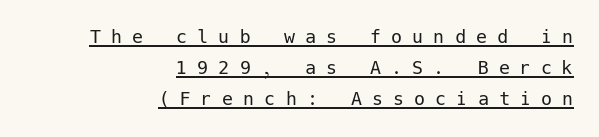
The image shows 22 px text type, upright; set right-aligned, normal line spacing (1.41x), unusually wide letter spacing (+0.46 em), underlined.
